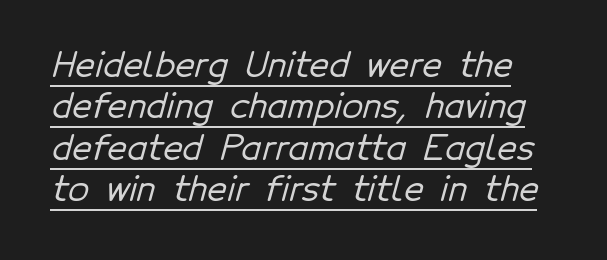
The rendering uses natural spacing where letterforms have individual widths. The designer went with a sans here, leaving each stem footless. A typographer would call this underscored text. Students, note that the glyphs here touch the page at normal intervals.
